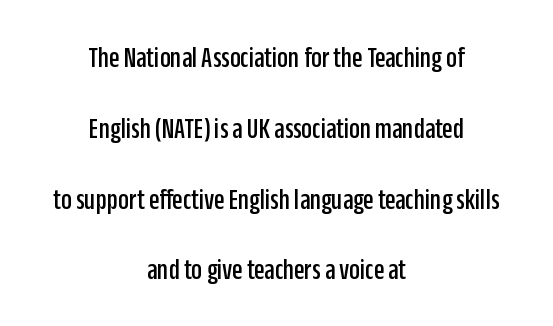
{"serif": "no", "italic": "no", "width": "condensed", "stroke_contrast": "low", "x_height": "large", "monospaced": "no", "underline": "no", "align": "center", "line_spacing": "loose", "line_spacing_ratio": 2.36, "letter_spacing": "normal", "letter_spacing_em": 0.0, "glyph_px": 30}
